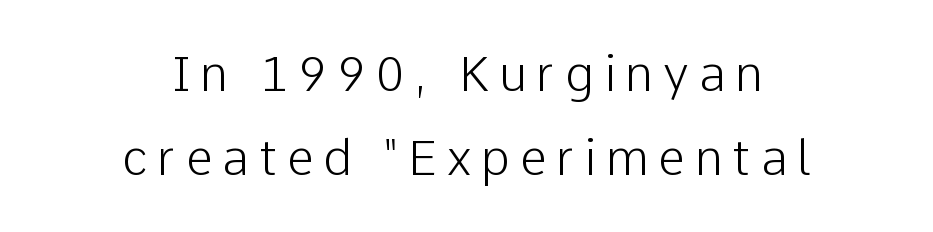
Varying glyph widths throughout — classic text-font behaviour. Beneath every word, the page is bare. The letters stand straight up with perfectly vertical stems. Glyph-to-glyph distance is far greater than everyday printed text. The rag falls on both sides of this text block equally. The type family on display is of the sans-serif kind.
